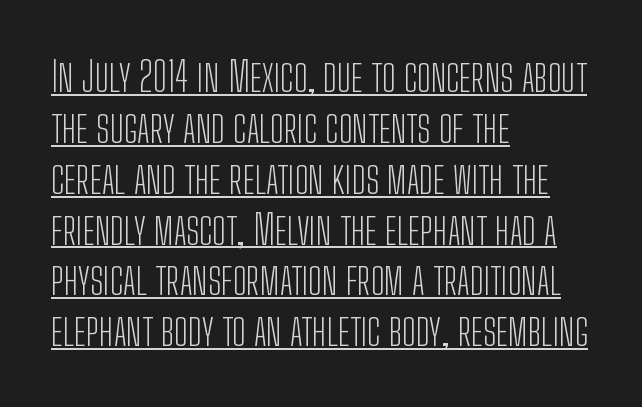
{"serif": "no", "italic": "no", "bold": "no", "weight": "light", "width": "condensed", "stroke_contrast": "low", "x_height": "medium", "monospaced": "no", "underline": "yes", "align": "left", "line_spacing_ratio": 1.24, "letter_spacing": "normal", "letter_spacing_em": 0.0, "glyph_px": 41}
